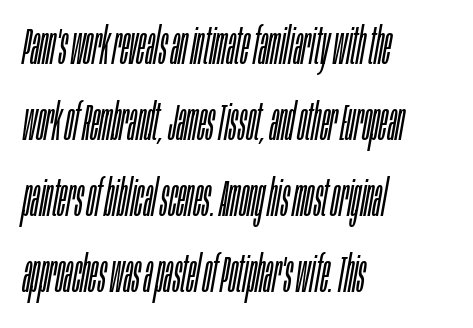
On a weight scale, this lands at 450 or below. Note the varied advance widths — an 'i' is clearly narrower than an 'm'. Compared with a centered layout, this one pins lines to the left instead. Notice how the stems are inclined rather than vertical — that's the hallmark of italics. Vertical spacing — default.
